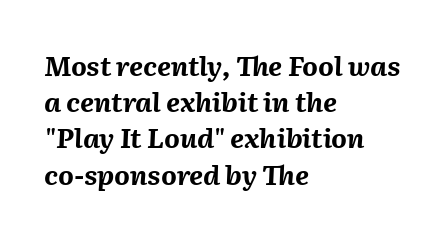
{"italic": "yes", "lean": "right", "slant_degrees": 2, "bold": "yes", "underline": "no", "align": "left", "line_spacing": "normal", "line_spacing_ratio": 1.34, "letter_spacing": "normal", "letter_spacing_em": 0.0, "glyph_px": 27}
